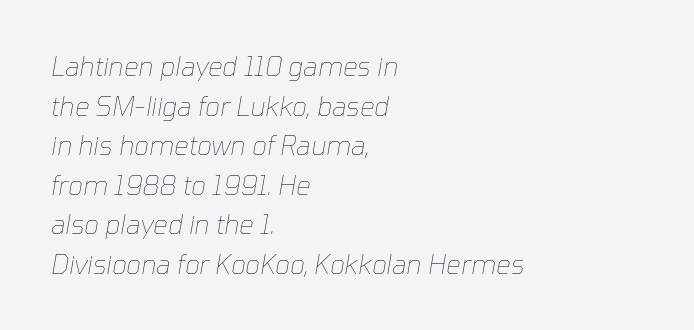
{"italic": "yes", "lean": "right", "slant_degrees": 10, "bold": "no", "underline": "no", "align": "left", "line_spacing": "normal", "line_spacing_ratio": 1.52, "letter_spacing": "normal", "letter_spacing_em": 0.0, "glyph_px": 26}
